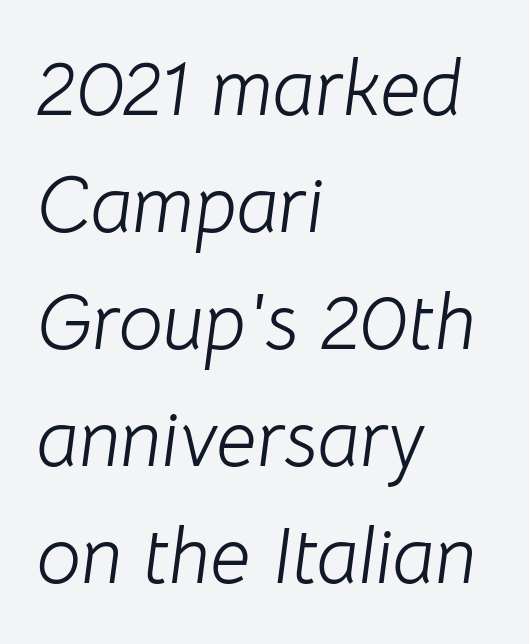
Q: Is the text bold? A: No.
Q: Is the text italic (slanted)? A: Yes, it leans right by about 8 degrees.
Q: Is the text underlined? A: No.
Q: How is the paragraph aligned? A: Left-aligned.
Q: Is the spacing between letters normal or unusually wide? A: Normal.
Q: Is the spacing between lines tight, normal or loose? A: Normal.
Q: Width (condensed, normal, or wide)? A: Normal.
Q: Stroke contrast? A: Low.
Q: x-height? A: Medium.
Q: Monospaced? A: No.
